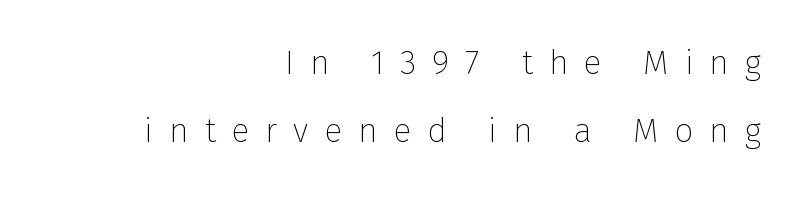
Loosely led — the rows are spread out. The specimen reads as upright at a glance. In CSS terms this would be text-align: right. No word sits above an underline. Each word looks stretched out because of the extra space between its letters. No feet cap the strokes, marking this as sans-serif type.
